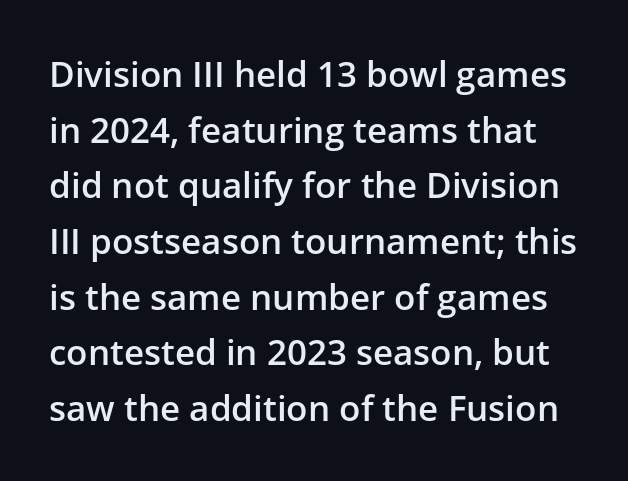
The image shows 35 px semibold sans-serif type, upright; set normal line spacing (1.59x), normal letter spacing, not underlined; low stroke contrast and a medium x-height.
